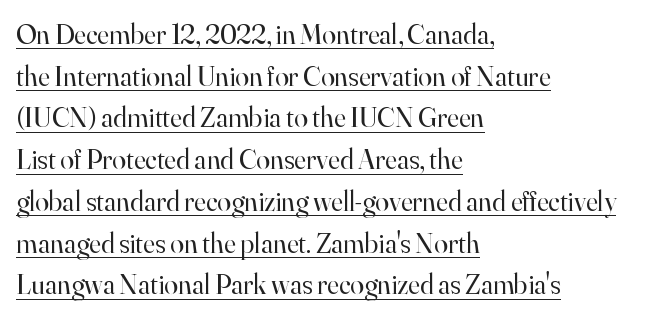
The image shows 28 px regular-weight serif type, upright; set left-aligned, normal line spacing (1.49x), normal letter spacing, underlined; high stroke contrast and a small x-height.
